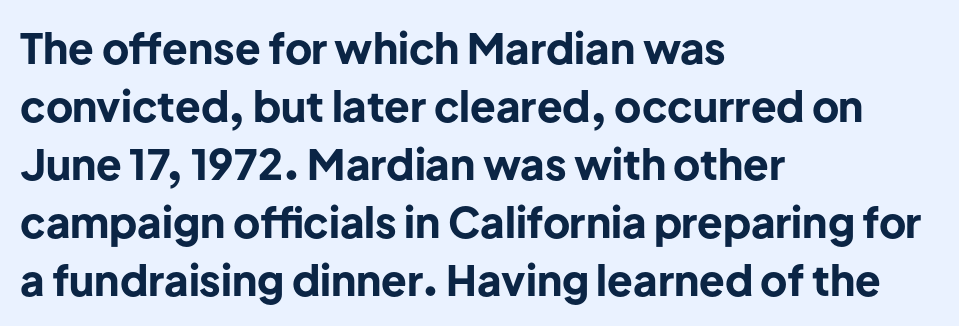
Q: Is the text bold? A: Yes.
Q: Is the text italic (slanted)? A: No, it is upright.
Q: Is the typeface a serif or a sans-serif typeface? A: Sans-serif.
Q: Is the text underlined? A: No.
Q: How is the paragraph aligned? A: Left-aligned.
Q: Is the spacing between letters normal or unusually wide? A: Normal.
Q: Is the spacing between lines tight, normal or loose? A: Normal.
Q: Width (condensed, normal, or wide)? A: Normal.
Q: Stroke contrast? A: Low.
Q: x-height? A: Medium.
Q: Monospaced? A: No.
